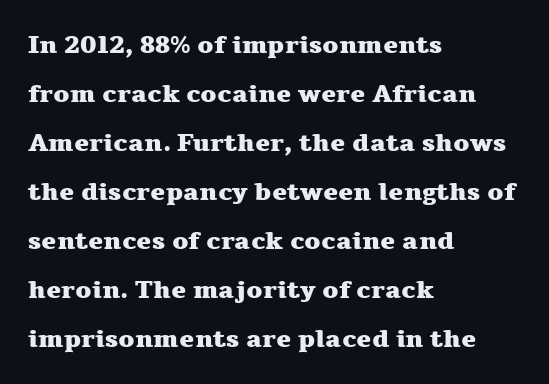
The image shows 25 px bold type, upright; set left-aligned, loose line spacing (1.96x), normal letter spacing, not underlined.
